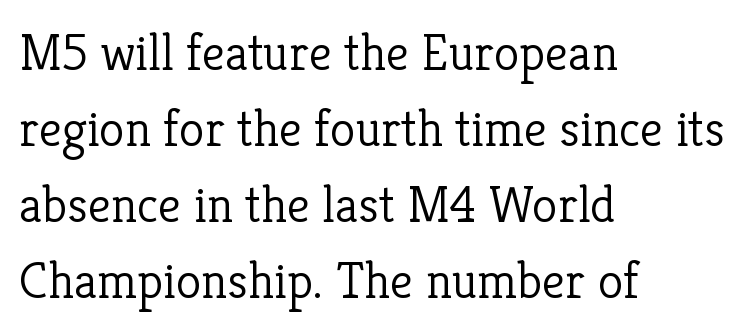
The image shows 52 px light serif type, upright; set left-aligned, normal line spacing (1.46x), normal letter spacing, not underlined; low stroke contrast and a medium x-height.
